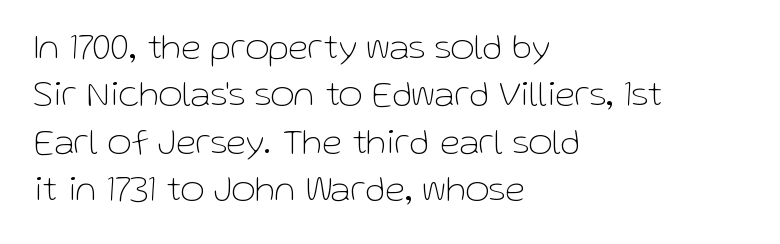
{"serif": "no", "italic": "no", "bold": "no", "weight": "thin", "width": "normal", "stroke_contrast": "low", "x_height": "medium", "monospaced": "no", "underline": "no", "align": "left", "line_spacing": "normal", "line_spacing_ratio": 1.28, "letter_spacing": "normal", "letter_spacing_em": 0.0, "glyph_px": 37}
